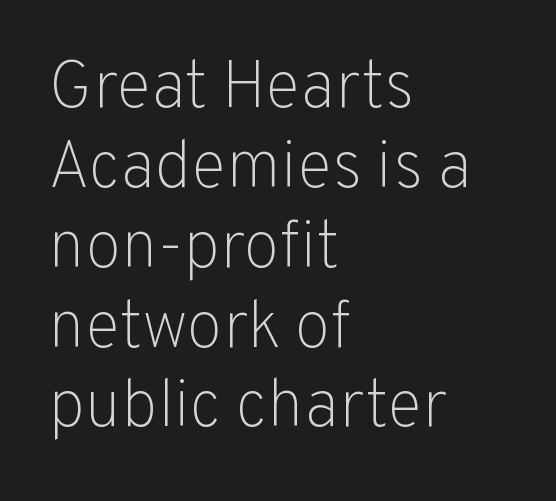
{"serif": "no", "italic": "no", "bold": "no", "weight": "light", "width": "normal", "stroke_contrast": "low", "x_height": "medium", "monospaced": "no", "underline": "no", "align": "left", "line_spacing_ratio": 1.21, "letter_spacing": "normal", "letter_spacing_em": 0.0, "glyph_px": 66}
